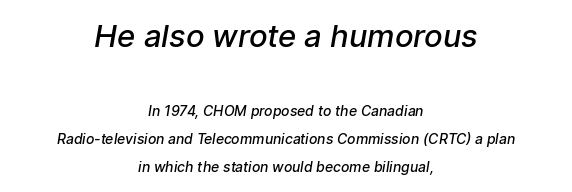
{"serif": "no", "bold": "semi", "weight": "semibold", "width": "normal", "stroke_contrast": "low", "x_height": "medium", "monospaced": "no", "underline": "no", "align": "center", "line_spacing": "loose", "line_spacing_ratio": 1.98, "letter_spacing": "normal", "letter_spacing_em": 0.0, "larger_block": "first", "size_ratio": 2.21, "glyph_px": 31}
